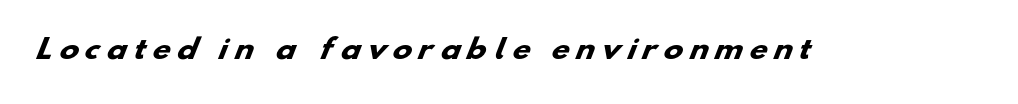
Q: Is the text bold? A: Yes.
Q: Is the text underlined? A: No.
Q: Is the spacing between letters normal or unusually wide? A: Unusually wide.
